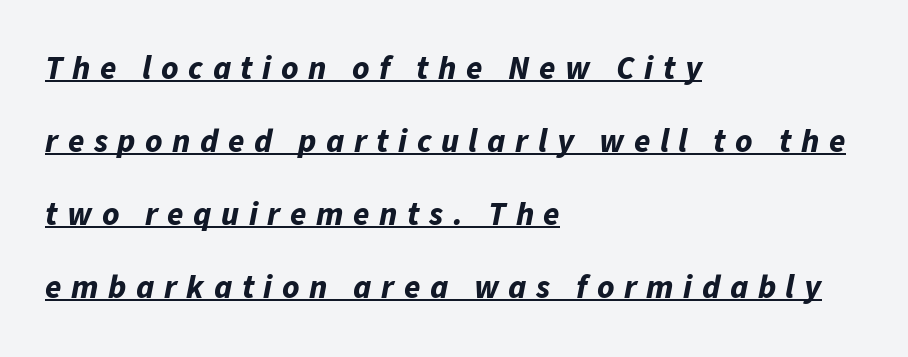
{"italic": "yes", "lean": "right", "slant_degrees": 11, "bold": "yes", "weight": "bold", "width": "normal", "stroke_contrast": "low", "x_height": "medium", "monospaced": "no", "underline": "yes", "align": "left", "line_spacing": "loose", "line_spacing_ratio": 2.21, "letter_spacing": "wide", "letter_spacing_em": 0.29, "glyph_px": 33}
